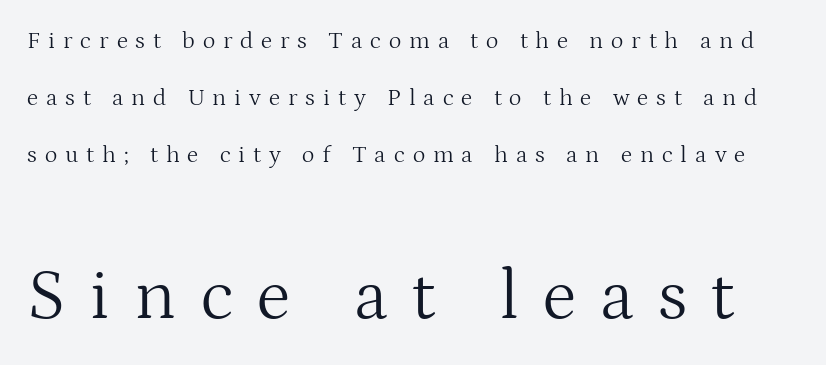
Q: Is the text bold? A: No.
Q: Is the text italic (slanted)? A: No, it is upright.
Q: Is the typeface a serif or a sans-serif typeface? A: Serif.
Q: Is the text underlined? A: No.
Q: Is the spacing between letters normal or unusually wide? A: Unusually wide.
Q: Is the spacing between lines tight, normal or loose? A: Loose.
Q: Which block of text is set in a larger size, the first (top) or the second (bottom)? A: The second (bottom) one.
Q: Width (condensed, normal, or wide)? A: Normal.
Q: Stroke contrast? A: Medium.
Q: x-height? A: Medium.
Q: Monospaced? A: No.
